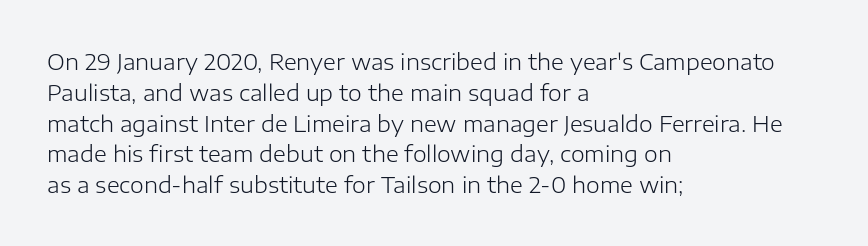
The image shows 22 px text type, upright; set left-aligned, normal line spacing (1.4x), normal letter spacing, not underlined.
